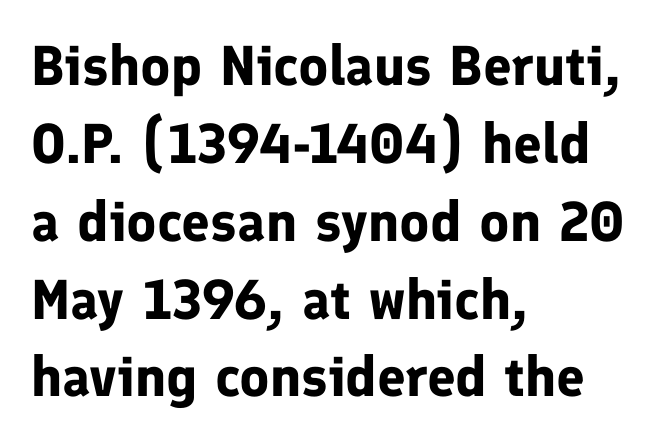
Q: Is the text bold? A: Yes.
Q: Is the text italic (slanted)? A: No, it is upright.
Q: Is the typeface a serif or a sans-serif typeface? A: Sans-serif.
Q: Is the text underlined? A: No.
Q: How is the paragraph aligned? A: Left-aligned.
Q: Is the spacing between letters normal or unusually wide? A: Normal.
Q: Is the spacing between lines tight, normal or loose? A: Normal.
Q: Width (condensed, normal, or wide)? A: Normal.
Q: Stroke contrast? A: Low.
Q: x-height? A: Medium.
Q: Monospaced? A: No.
